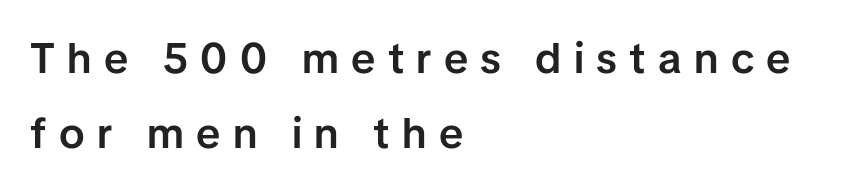
The face used here is proportionally spaced, like ordinary book or web type. Short note: letters widely spaced. This sample uses a sans-serif face. Look at the stroke-to-counter ratio: somewhat heavy, a semibold. Compared with a centered layout, this one pins lines to the left instead. Every stem runs plumb, perpendicular to the baseline.
